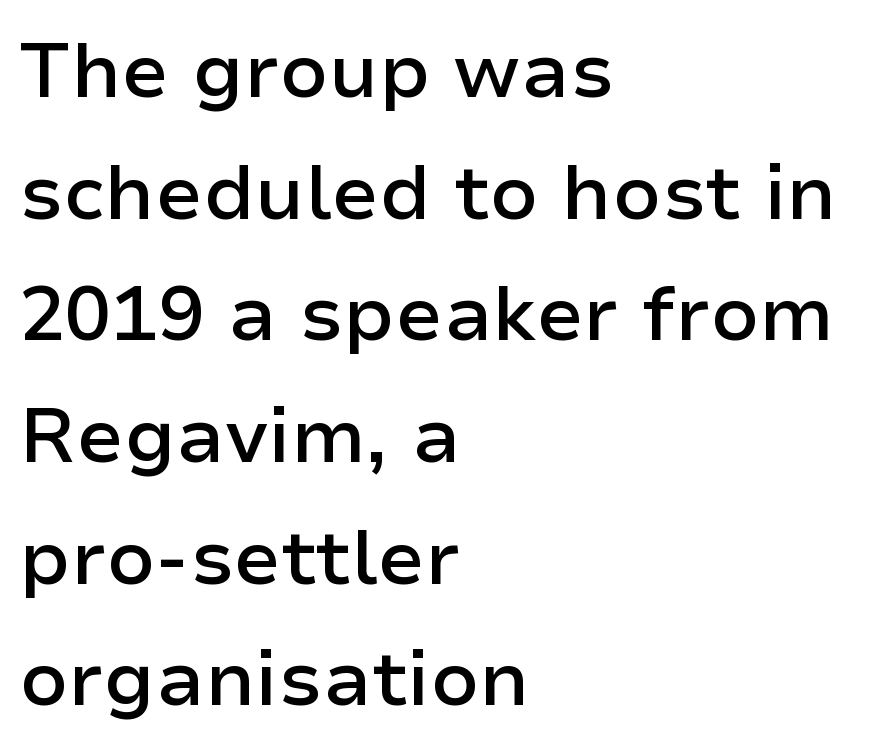
The characters look somewhat weighty, a semibold short of true bold. Glyph-to-glyph distance matches everyday printed text. These lines sit exactly where default settings would place them. A clean baseline with only descenders dipping below it. The text block is weighted toward the left margin, trailing off unevenly rightward.
